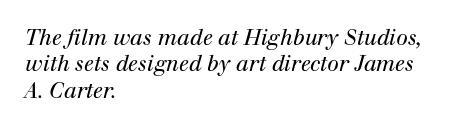
{"italic": "yes", "lean": "right", "slant_degrees": 12, "bold": "no", "underline": "no", "align": "left", "line_spacing": "normal", "line_spacing_ratio": 1.26, "letter_spacing": "normal", "letter_spacing_em": 0.0, "glyph_px": 21}
